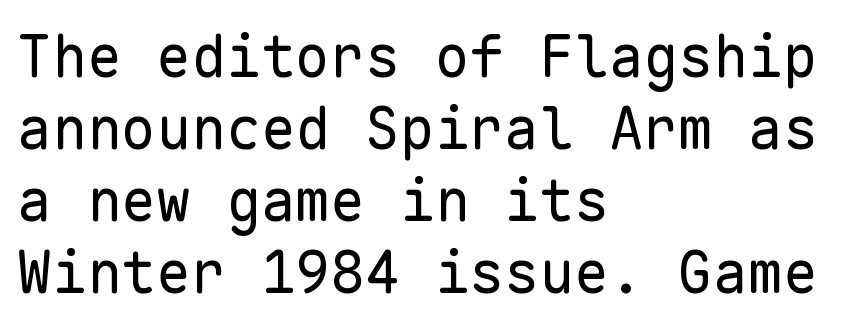
{"serif": "no", "italic": "no", "bold": "no", "weight": "regular", "width": "normal", "stroke_contrast": "low", "x_height": "medium", "monospaced": "yes", "underline": "no", "align": "left", "line_spacing_ratio": 1.24, "letter_spacing": "normal", "letter_spacing_em": 0.0, "glyph_px": 58}
